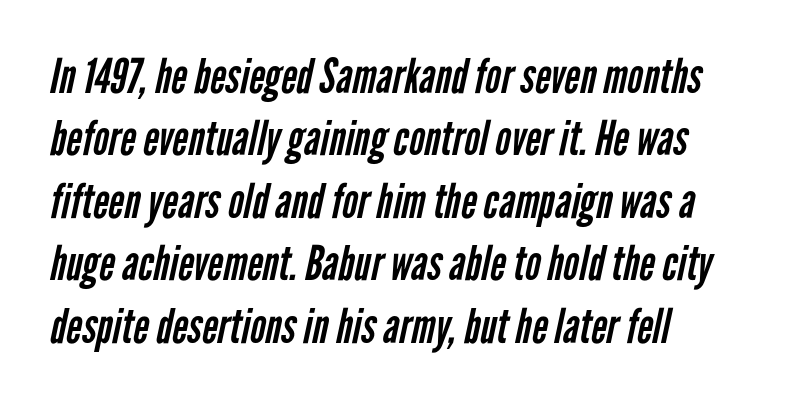
The image shows 48 px regular-weight, condensed sans-serif type; set left-aligned, normal line spacing (1.3x), normal letter spacing, not underlined; low stroke contrast and a medium x-height.
